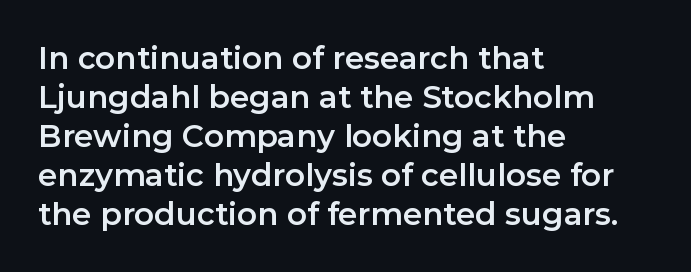
{"serif": "no", "italic": "no", "width": "normal", "stroke_contrast": "low", "x_height": "medium", "monospaced": "no", "underline": "no", "align": "left", "line_spacing": "normal", "line_spacing_ratio": 1.26, "letter_spacing": "normal", "letter_spacing_em": 0.0, "glyph_px": 31}
